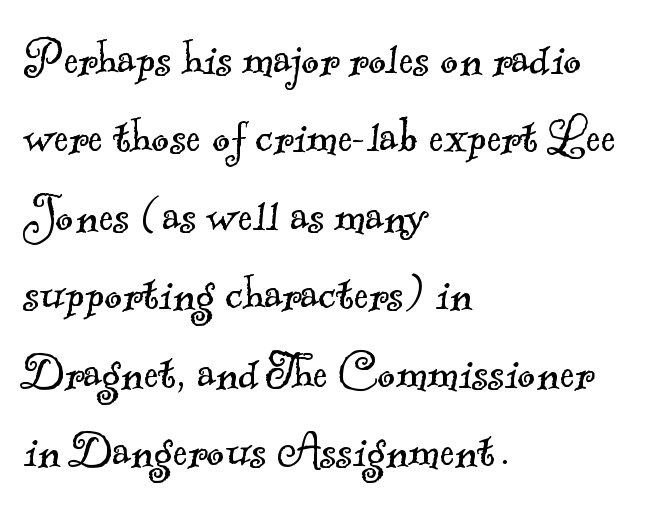
The image shows 56 px light serif type; set left-aligned, normal line spacing (1.4x), normal letter spacing, not underlined; a small x-height.
